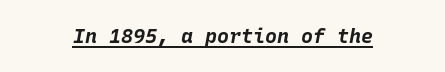
{"italic": "yes", "lean": "right", "slant_degrees": 10, "bold": "yes", "underline": "yes", "letter_spacing": "normal", "letter_spacing_em": 0.0, "glyph_px": 20}
